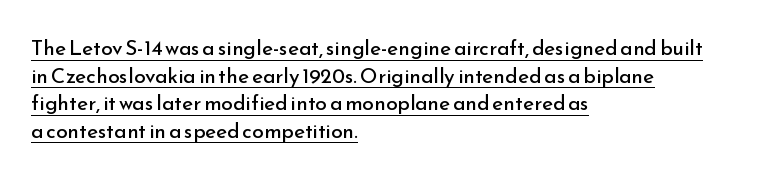
The image shows 21 px text type, upright; set left-aligned, normal line spacing (1.31x), normal letter spacing, underlined.
